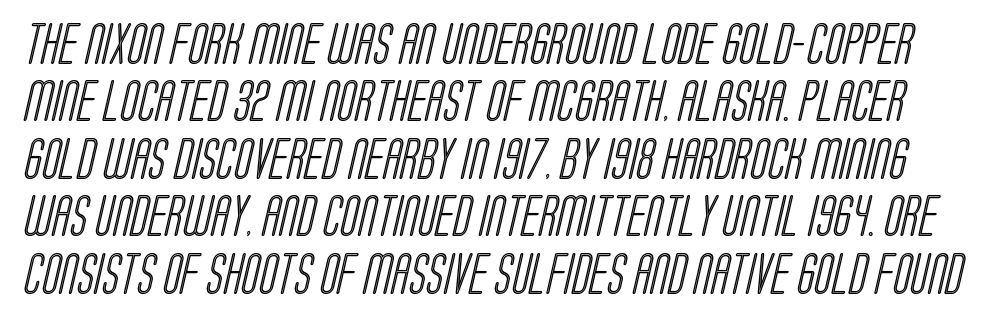
The image shows 41 px condensed type; set normal line spacing (1.4x), normal letter spacing, not underlined; a large x-height.
